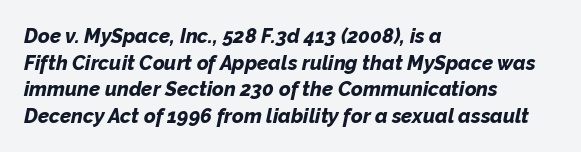
{"italic": "yes", "lean": "right", "slant_degrees": 12, "bold": "yes", "underline": "no", "align": "left", "line_spacing": "normal", "line_spacing_ratio": 1.33, "letter_spacing": "normal", "letter_spacing_em": 0.0, "glyph_px": 20}
